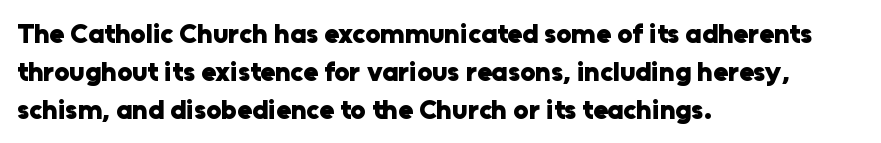
Line spacing here is normal. The baseline area is clear. This sample uses an upright cut, with every glyph sitting square on the baseline. These lines keep a tight, regular rhythm from letter to letter. Line beginnings align vertically; line endings do not.
